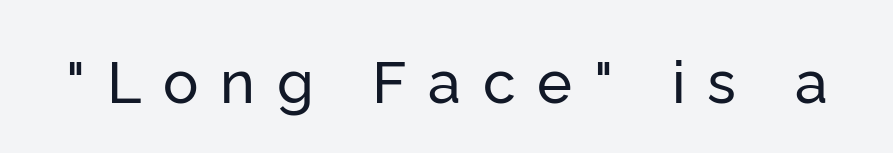
The image shows 59 px sans-serif type, upright; set unusually wide letter spacing (+0.37 em), not underlined; low stroke contrast and a medium x-height.
